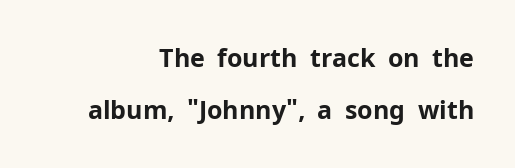
The image shows 25 px bold type, upright; set right-aligned, loose line spacing (2.07x), normal letter spacing, not underlined.
